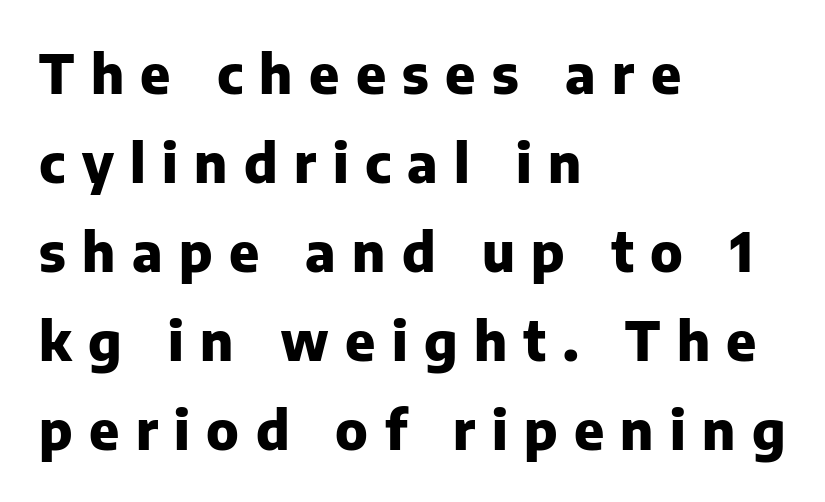
The image shows 53 px heavy sans-serif type, upright; set left-aligned, normal line spacing (1.68x), unusually wide letter spacing (+0.31 em), not underlined; low stroke contrast and a medium x-height.
